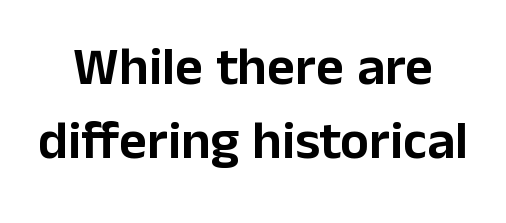
Q: Is the text italic (slanted)? A: No, it is upright.
Q: Is the typeface a serif or a sans-serif typeface? A: Sans-serif.
Q: Is the text underlined? A: No.
Q: Is the spacing between letters normal or unusually wide? A: Normal.
Q: Is the spacing between lines tight, normal or loose? A: Normal.
Q: Width (condensed, normal, or wide)? A: Normal.
Q: Stroke contrast? A: Low.
Q: x-height? A: Medium.
Q: Monospaced? A: No.
